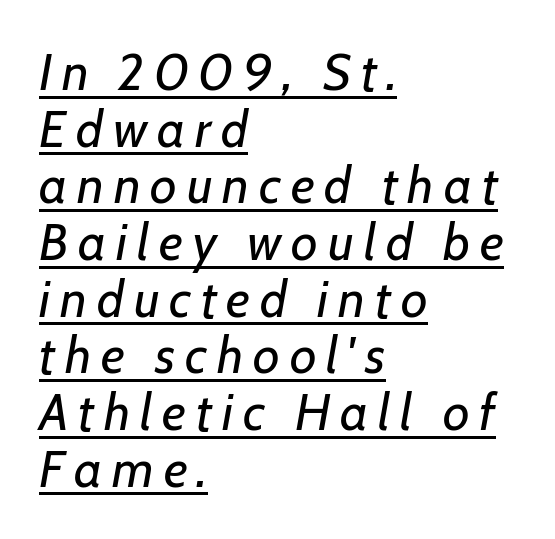
The image shows 52 px regular-weight type, italic (leaning right); set left-aligned, tight line spacing (1.09x), underlined; low stroke contrast and a medium x-height.
